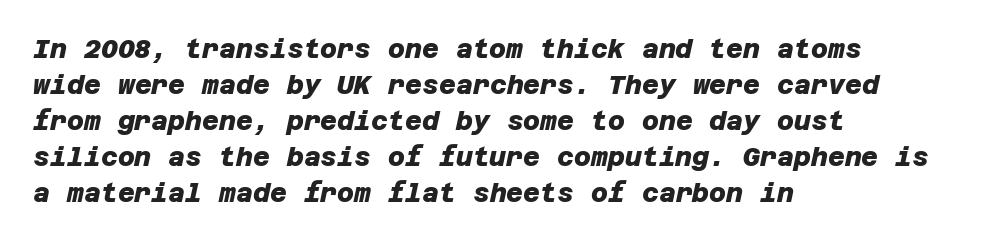
A dark, heavy texture on the line: the type is bold. One glance says typical: line gaps are just what's usual. The space directly below the letters is spotless. Line beginnings align vertically; line endings do not.
